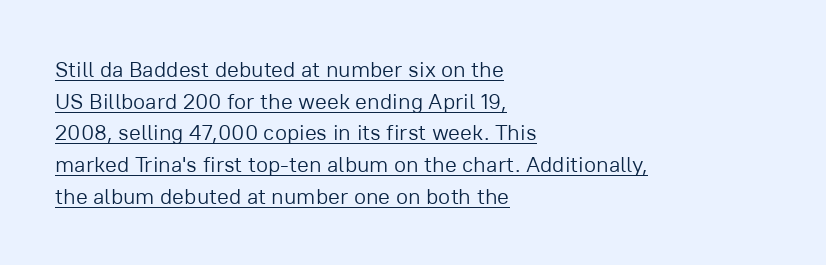
All the whitespace from short lines collects on the right. The font's upright variant was chosen for this text. Observe the ordinary spacing: letters are neighbours, not strangers. This reads as an unemphasized weight, regular at the heaviest.
